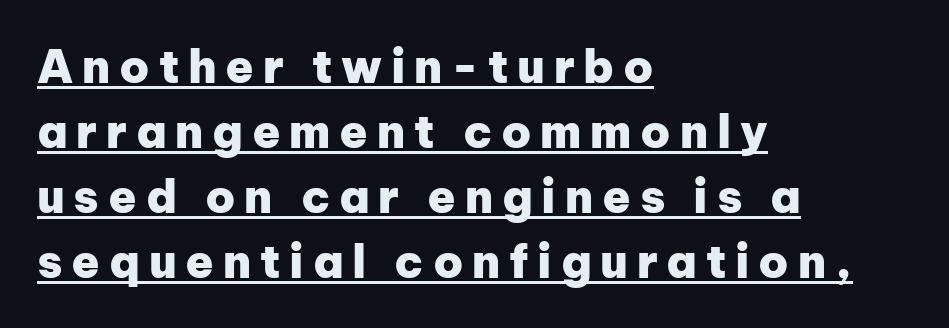
Do the characters align in a grid? No, the font is proportional. The line-height multiplier appears to be the usual default. The ragged edge is on the right, which tells us the setting is flush left. The strokes are fattened all the way to bold.
